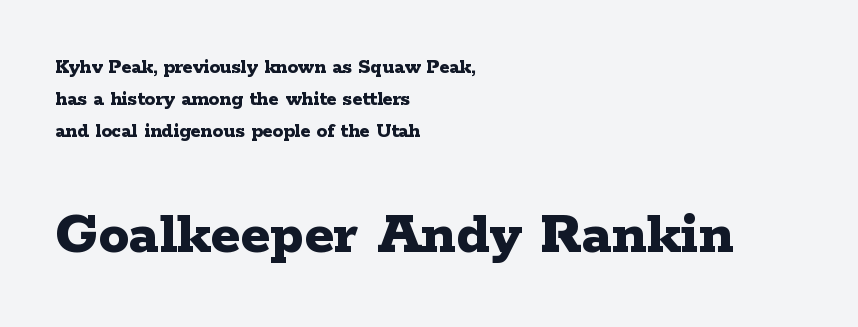
The image shows 62 px bold, wide serif type, upright; set left-aligned, normal line spacing (1.53x), normal letter spacing, not underlined; the second (bottom) block is 2.95x larger; low stroke contrast and a medium x-height.
